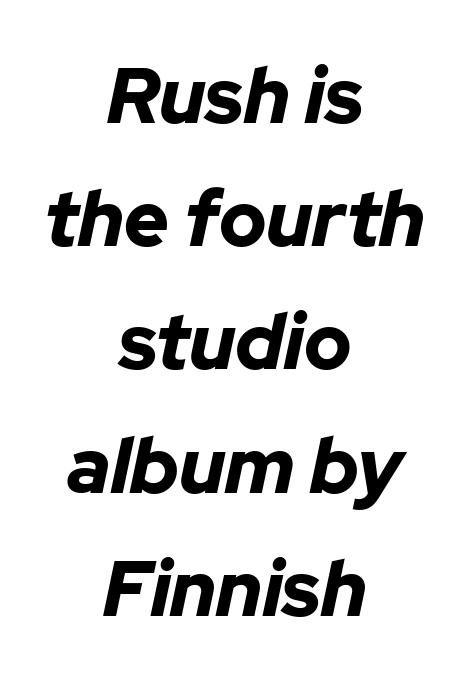
The image shows 77 px bold type, italic (leaning right); set centered, normal line spacing (1.6x), normal letter spacing, not underlined; low stroke contrast and a medium x-height.
